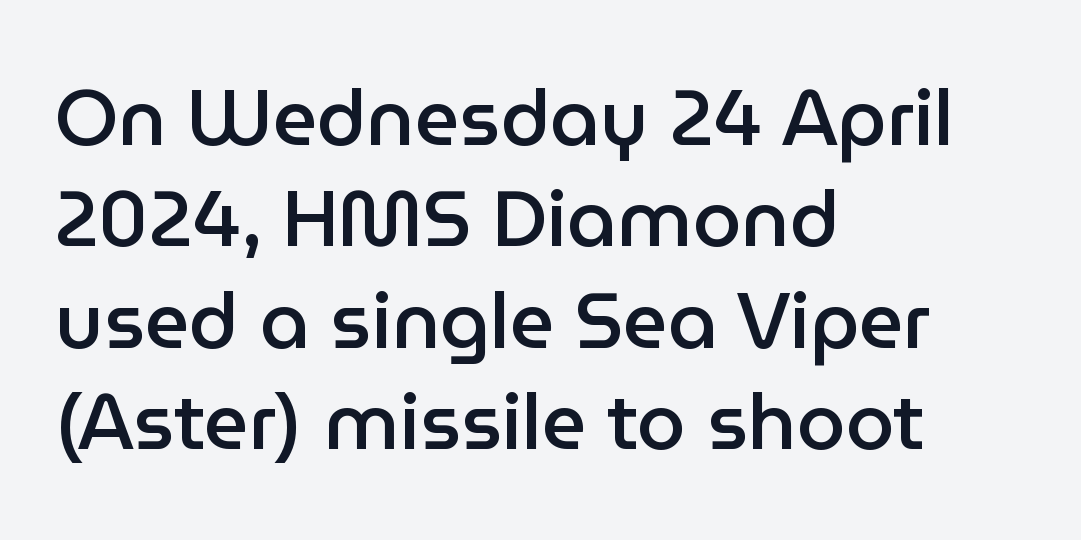
The image shows 78 px semibold sans-serif type, upright; set left-aligned, normal line spacing (1.3x), normal letter spacing, not underlined; low stroke contrast and a medium x-height.
